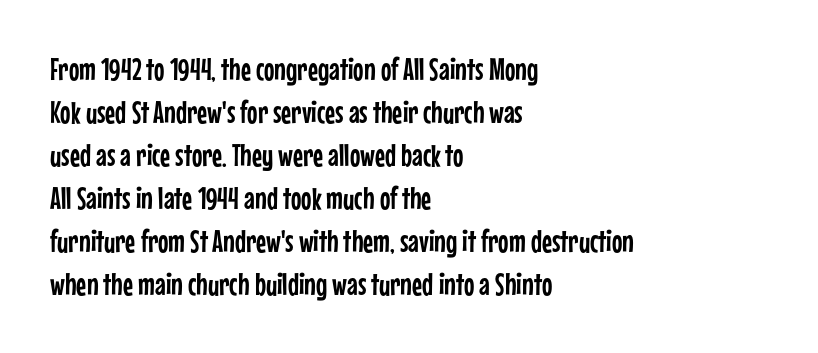
Q: Is the text italic (slanted)? A: No, it is upright.
Q: Is the typeface a serif or a sans-serif typeface? A: Sans-serif.
Q: Is the text underlined? A: No.
Q: How is the paragraph aligned? A: Left-aligned.
Q: Is the spacing between letters normal or unusually wide? A: Normal.
Q: Is the spacing between lines tight, normal or loose? A: Normal.
Q: Width (condensed, normal, or wide)? A: Condensed.
Q: Stroke contrast? A: Low.
Q: x-height? A: Medium.
Q: Monospaced? A: No.
